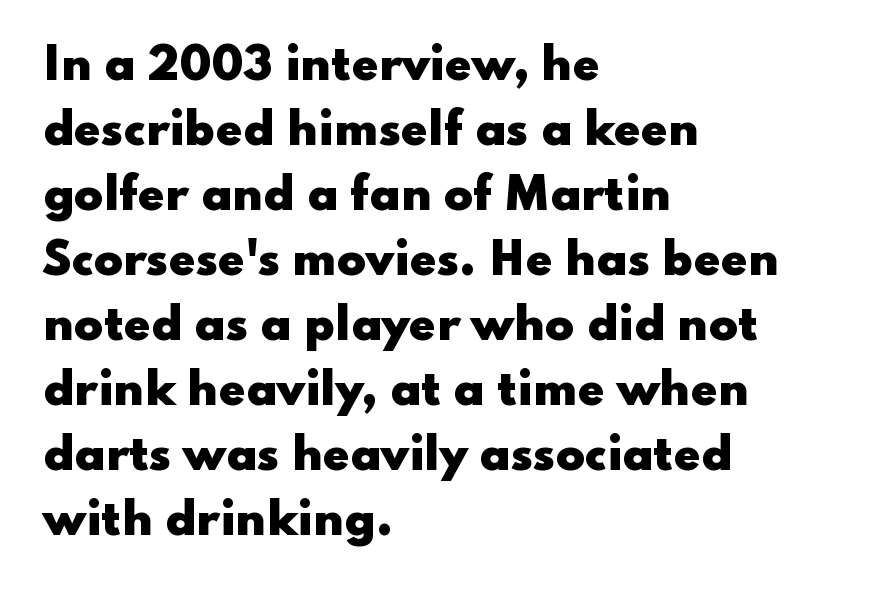
Chunky letters — that's bold for sure. Posture: straight, roman, zero tilt. Here the designer chose a conventional face with non-uniform glyph widths. The passage is arranged the way most books set body copy — flush left. Rows of type keep a routine distance in the vertical direction.
